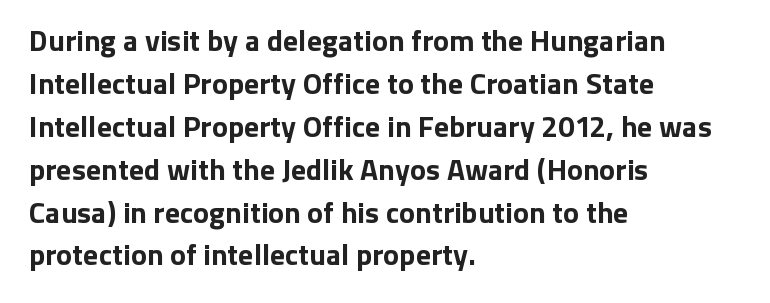
Q: Is the text bold? A: Yes.
Q: Is the text italic (slanted)? A: No, it is upright.
Q: Is the typeface a serif or a sans-serif typeface? A: Sans-serif.
Q: Is the text underlined? A: No.
Q: How is the paragraph aligned? A: Left-aligned.
Q: Is the spacing between letters normal or unusually wide? A: Normal.
Q: Is the spacing between lines tight, normal or loose? A: Normal.
Q: Width (condensed, normal, or wide)? A: Normal.
Q: Stroke contrast? A: Low.
Q: x-height? A: Medium.
Q: Monospaced? A: No.
